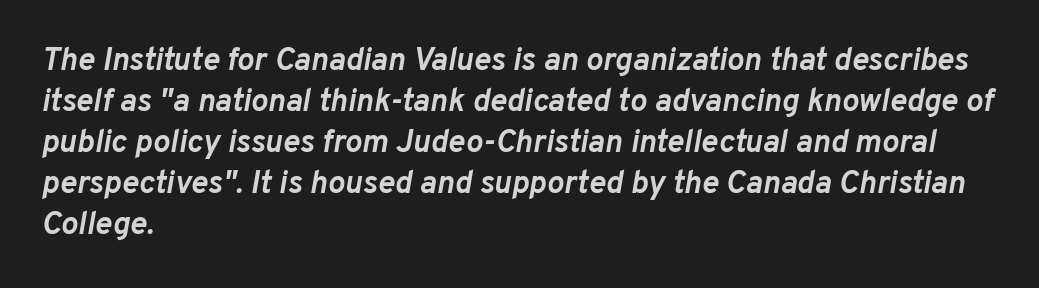
Is the block centered? No — it sits flush against the left margin. Look at the tracking — it's just the regular setting, nothing added. The font is running at its bold setting. Think of a printed novel: that variable character pitch is what you see here. An italicized treatment has been applied to the whole sample. Whoever set this chose a conventional vertical rhythm.
